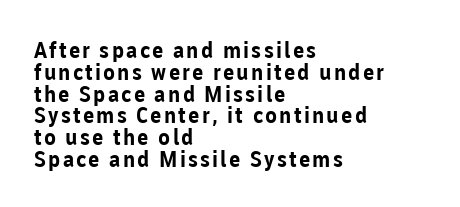
Q: Is the text bold? A: Yes.
Q: Is the text italic (slanted)? A: No, it is upright.
Q: Is the text underlined? A: No.
Q: How is the paragraph aligned? A: Left-aligned.
Q: Is the spacing between lines tight, normal or loose? A: Tight.
